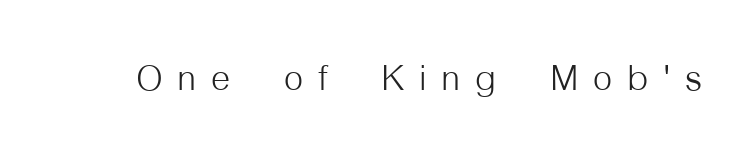
A clean baseline with only descenders dipping below it. Characters follow at a spacing far wider than the type designer built in. A light-to-regular cut is what we see here. Check where the strokes stop: nothing finishes them off — pure sans. These lines are rendered in a variable-pitch font. This sample uses an upright cut, with every glyph sitting square on the baseline.
